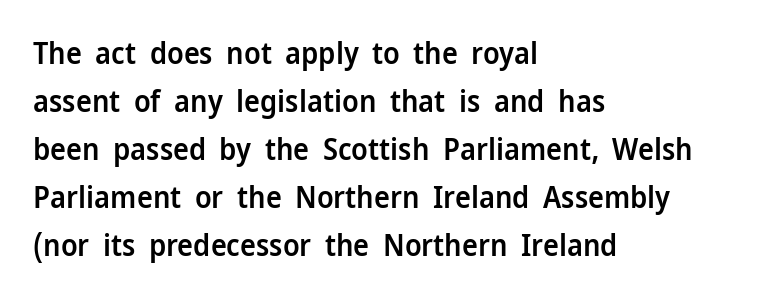
The letters advance in unequal steps, a hallmark of proportional type. Ascenders rise straight up at ninety degrees. Glance below the letters and you will spot only blank space. Is there much room between lines? A standard amount, neither cramped nor airy.
